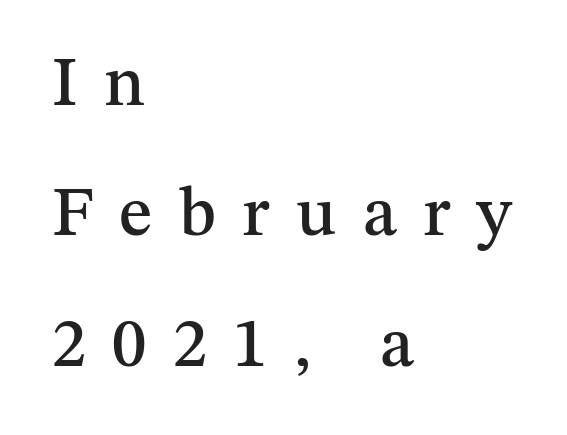
{"serif": "yes", "italic": "no", "width": "normal", "stroke_contrast": "medium", "x_height": "medium", "monospaced": "no", "underline": "no", "align": "left", "line_spacing_ratio": 1.89, "letter_spacing": "wide", "letter_spacing_em": 0.38, "glyph_px": 69}
